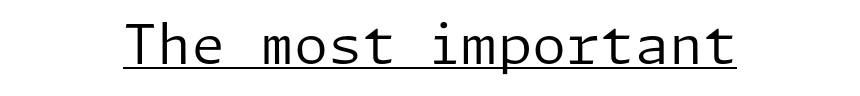
The cut favours lightness, reaching ordinary text weight at its darkest. Characters remain perfectly vertical along every line. Regarding serifs, this sample does without them. The paragraph has two soft edges and a firm central axis. Emphasis is given by a line drawn under the lettering. Caption: standard tracking, unaltered.
